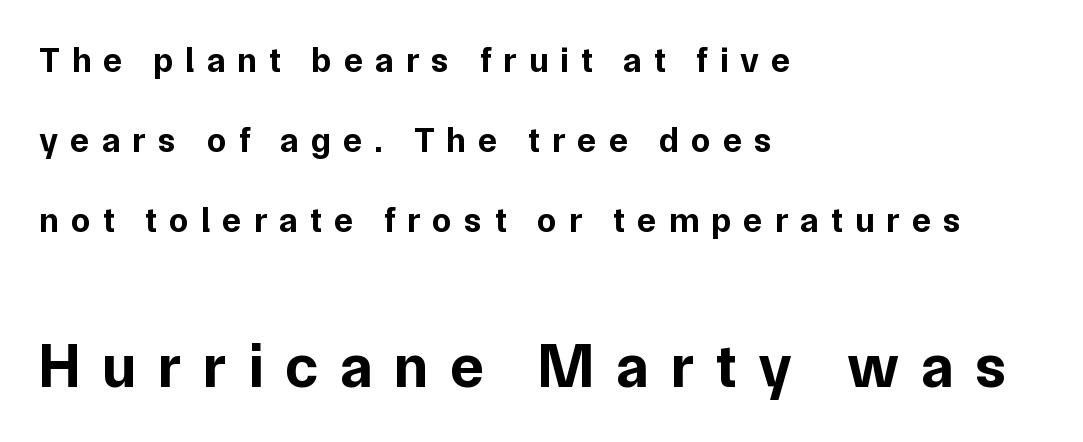
Descender tails drop into unmarked territory. Typesetter's note — lower block bumped up in size, upper block left smaller. These lines are rendered in a variable-pitch font. You could only call the tracking loose — the letters float apart. The rendering uses a large line-height, opening up the rows.
